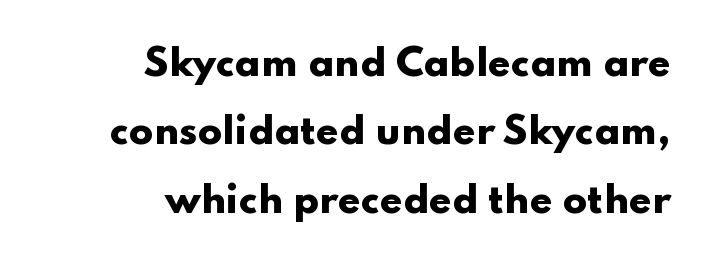
The space directly below the letters is spotless. Do the letters lean? They stand straight. The typesetting leans heavy: a genuine bold. All the whitespace from short lines collects on the left. You could not count columns in this text — the font is proportionally spaced.
